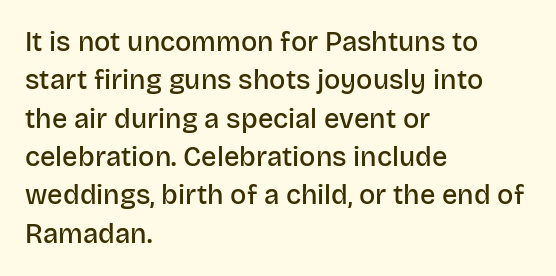
{"italic": "no", "bold": "semi", "underline": "no", "align": "left", "line_spacing": "normal", "line_spacing_ratio": 1.42, "letter_spacing": "normal", "letter_spacing_em": 0.0, "glyph_px": 27}
